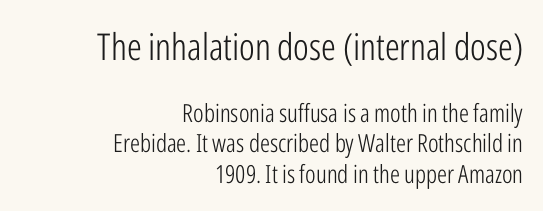
{"serif": "no", "italic": "no", "bold": "no", "weight": "light", "width": "condensed", "stroke_contrast": "low", "x_height": "medium", "monospaced": "no", "underline": "no", "align": "right", "line_spacing_ratio": 1.22, "letter_spacing": "normal", "letter_spacing_em": 0.0, "larger_block": "first", "size_ratio": 1.48, "glyph_px": 37}
